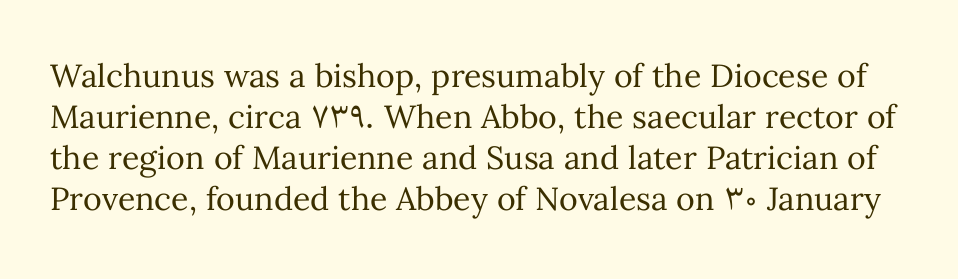
Q: Is the text bold? A: No.
Q: Is the text italic (slanted)? A: No, it is upright.
Q: Is the text underlined? A: No.
Q: Is the spacing between letters normal or unusually wide? A: Normal.
Q: Is the spacing between lines tight, normal or loose? A: Normal.
Q: Width (condensed, normal, or wide)? A: Normal.
Q: Stroke contrast? A: Medium.
Q: x-height? A: Medium.
Q: Monospaced? A: No.
